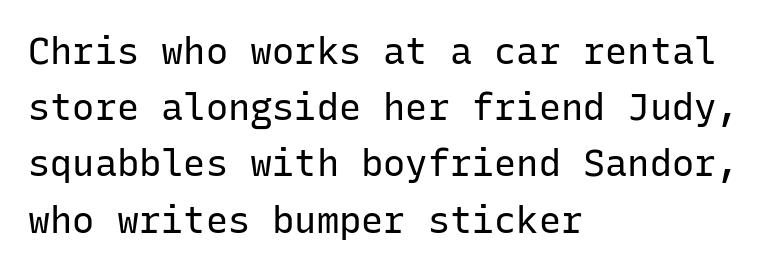
{"serif": "no", "italic": "no", "bold": "no", "weight": "regular", "width": "normal", "stroke_contrast": "low", "x_height": "medium", "monospaced": "yes", "underline": "no", "align": "left", "line_spacing": "normal", "line_spacing_ratio": 1.52, "letter_spacing": "normal", "letter_spacing_em": 0.0, "glyph_px": 37}
